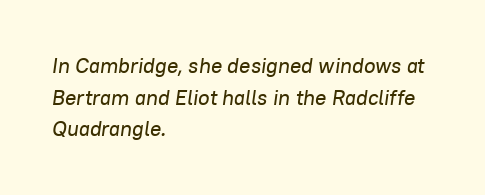
The image shows 21 px text type, italic (leaning right); set left-aligned, normal line spacing (1.51x), normal letter spacing, not underlined.
